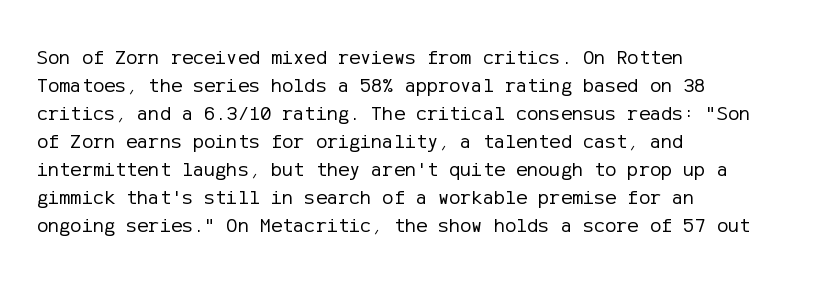
{"italic": "no", "bold": "no", "underline": "no", "align": "left", "line_spacing": "normal", "line_spacing_ratio": 1.33, "letter_spacing": "normal", "letter_spacing_em": 0.0, "glyph_px": 21}
